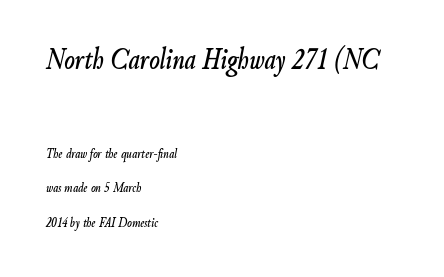
The image shows 31 px condensed type, italic (leaning right); set left-aligned, loose line spacing (2.46x), normal letter spacing, not underlined; the first (top) block is 2.21x larger; low stroke contrast and a small x-height.
